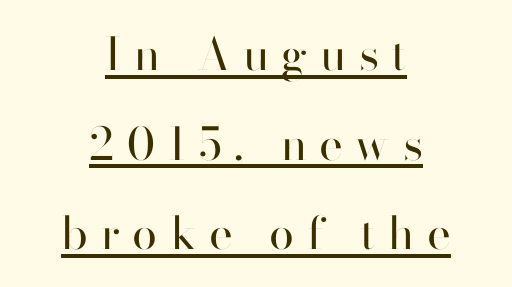
{"serif": "no", "italic": "no", "bold": "no", "weight": "regular", "width": "normal", "stroke_contrast": "high", "x_height": "small", "monospaced": "no", "underline": "yes", "align": "center", "line_spacing": "loose", "line_spacing_ratio": 1.99, "letter_spacing": "wide", "letter_spacing_em": 0.28, "glyph_px": 45}
